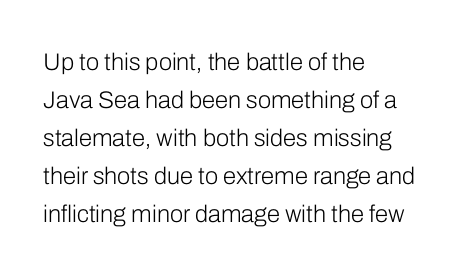
The image shows 24 px text type, upright; set left-aligned, normal line spacing (1.58x), normal letter spacing, not underlined.
